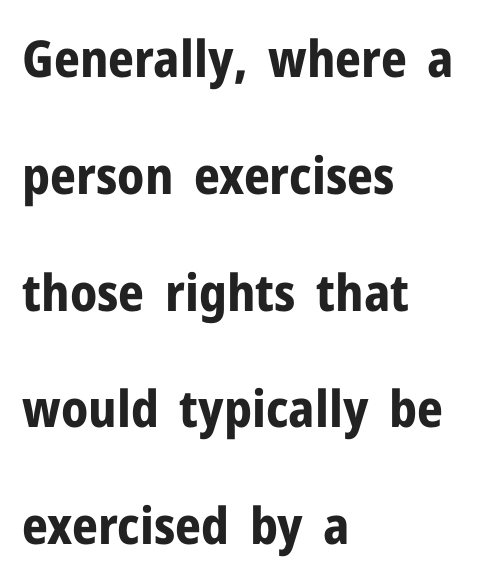
The image shows 51 px bold sans-serif type, upright; set left-aligned, loose line spacing (2.29x), normal letter spacing, not underlined; low stroke contrast and a medium x-height.
